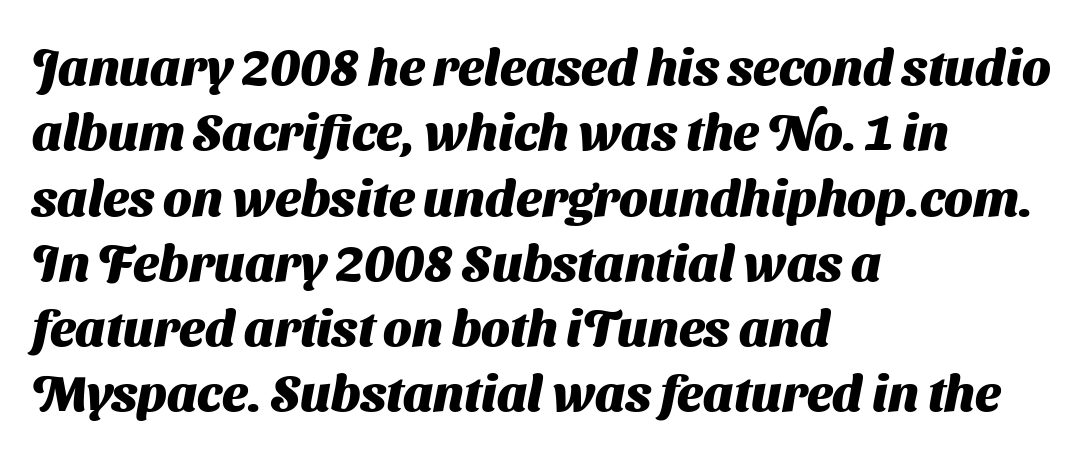
{"serif": "no", "bold": "yes", "weight": "heavy", "width": "normal", "stroke_contrast": "medium", "x_height": "medium", "monospaced": "no", "underline": "no", "align": "left", "line_spacing": "normal", "line_spacing_ratio": 1.28, "letter_spacing": "normal", "letter_spacing_em": 0.0, "glyph_px": 51}
